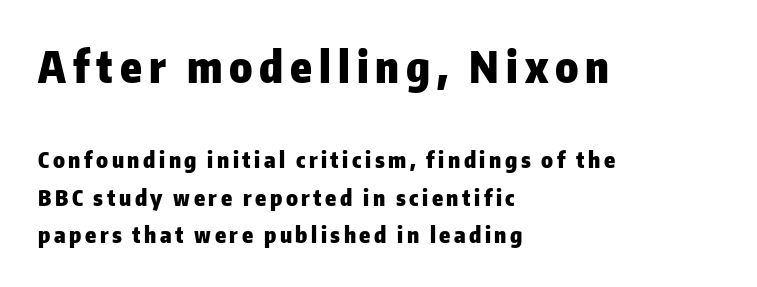
The image shows 43 px heavy sans-serif type, upright; set left-aligned, normal line spacing (1.7x), not underlined; the first (top) block is 1.95x larger; low stroke contrast and a medium x-height.
